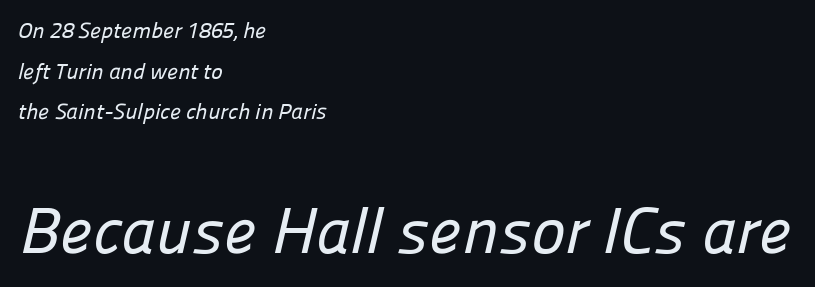
What kind of face is this? One without serifs — a sans. Size hierarchy here favors the trailing block over the leading one. Compared with a centered layout, this one pins lines to the left instead. Underlining? Definitely not there. The letterforms sit shoulder to shoulder at normal distance.
